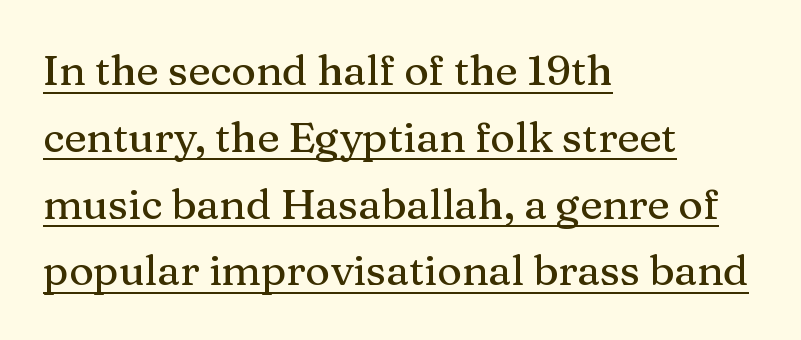
Q: Is the text italic (slanted)? A: No, it is upright.
Q: Is the typeface a serif or a sans-serif typeface? A: Serif.
Q: Is the text underlined? A: Yes.
Q: How is the paragraph aligned? A: Left-aligned.
Q: Is the spacing between letters normal or unusually wide? A: Normal.
Q: Is the spacing between lines tight, normal or loose? A: Normal.
Q: Width (condensed, normal, or wide)? A: Normal.
Q: Stroke contrast? A: Medium.
Q: x-height? A: Medium.
Q: Monospaced? A: No.
